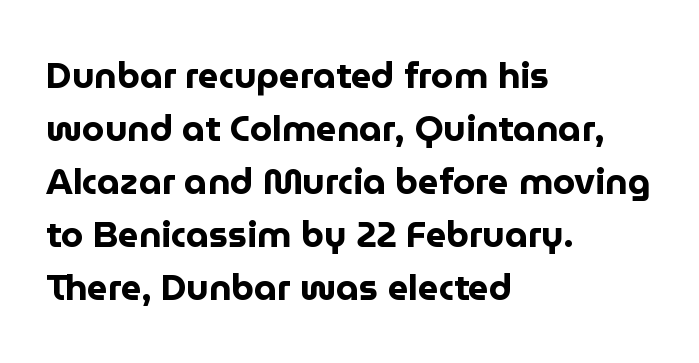
Q: Is the text bold? A: Yes.
Q: Is the text italic (slanted)? A: No, it is upright.
Q: Is the typeface a serif or a sans-serif typeface? A: Sans-serif.
Q: Is the text underlined? A: No.
Q: How is the paragraph aligned? A: Left-aligned.
Q: Is the spacing between letters normal or unusually wide? A: Normal.
Q: Is the spacing between lines tight, normal or loose? A: Normal.
Q: Width (condensed, normal, or wide)? A: Normal.
Q: Stroke contrast? A: Low.
Q: x-height? A: Medium.
Q: Monospaced? A: No.
